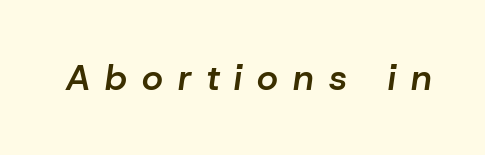
{"italic": "yes", "lean": "right", "slant_degrees": 8, "bold": "semi", "weight": "semibold", "width": "normal", "stroke_contrast": "low", "x_height": "medium", "monospaced": "no", "underline": "no", "letter_spacing": "wide", "letter_spacing_em": 0.42, "glyph_px": 36}
